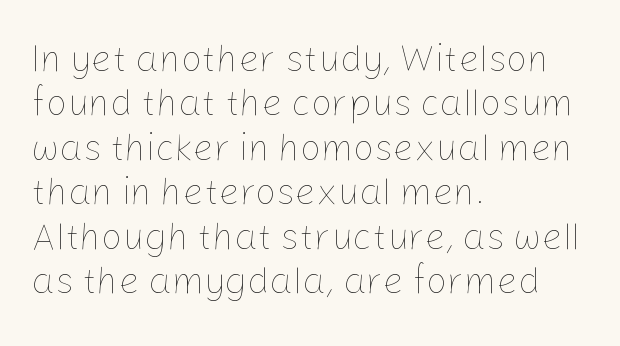
{"italic": "no", "bold": "no", "weight": "thin", "width": "normal", "stroke_contrast": "low", "x_height": "medium", "monospaced": "no", "underline": "no", "align": "left", "line_spacing_ratio": 1.2, "letter_spacing": "normal", "letter_spacing_em": 0.0, "glyph_px": 37}
